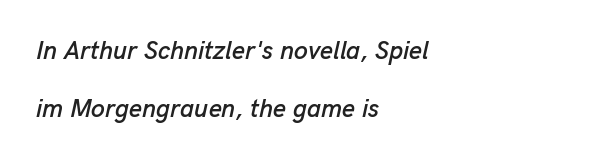
Compared with a centered layout, this one pins lines to the left instead. Caption: standard tracking, unaltered. The area under the type is left untouched. The typography opts for an oblique posture over an upright one.
